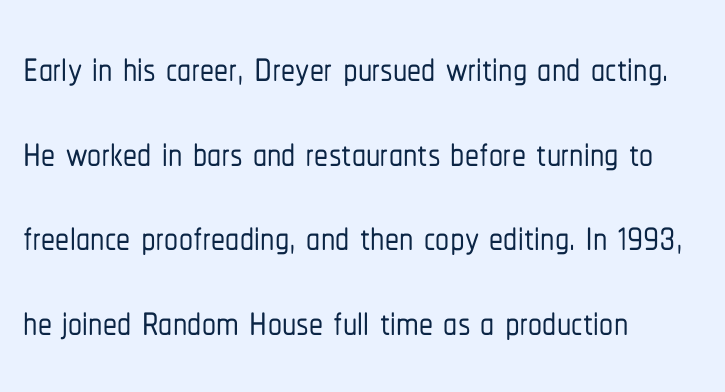
The passage shown is typeset with a sans-serif family. One-word summary of the alignment: left. These lines are rendered in a variable-pitch font. Vertical strokes here are truly vertical. You could call the tracking neutral — neither tight nor loose.
